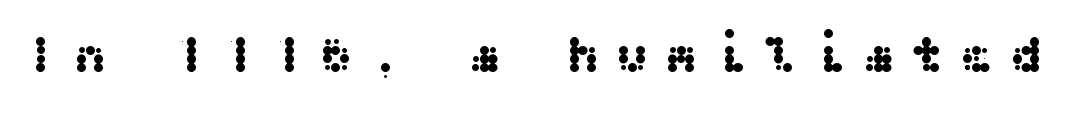
{"serif": "no", "italic": "no", "width": "wide", "stroke_contrast": "medium", "x_height": "medium", "underline": "no", "letter_spacing": "wide", "letter_spacing_em": 0.28, "glyph_px": 52}
